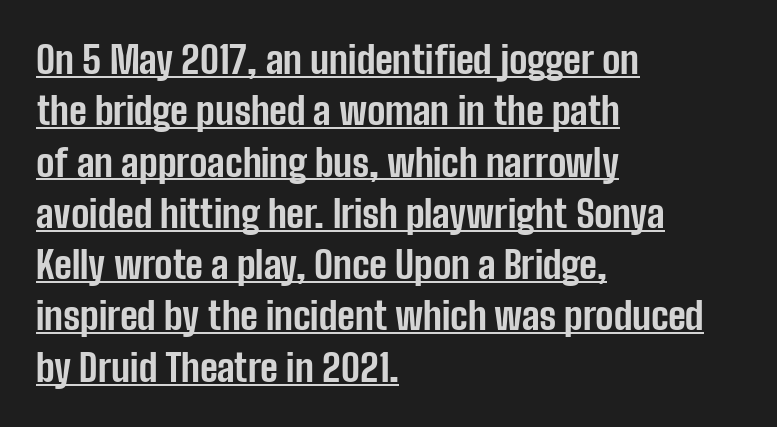
Q: Is the text bold? A: Yes.
Q: Is the text italic (slanted)? A: No, it is upright.
Q: Is the typeface a serif or a sans-serif typeface? A: Sans-serif.
Q: Is the text underlined? A: Yes.
Q: How is the paragraph aligned? A: Left-aligned.
Q: Is the spacing between letters normal or unusually wide? A: Normal.
Q: Is the spacing between lines tight, normal or loose? A: Normal.
Q: Width (condensed, normal, or wide)? A: Condensed.
Q: Stroke contrast? A: Low.
Q: x-height? A: Medium.
Q: Monospaced? A: No.
